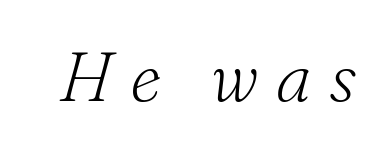
Q: Is the text bold? A: No.
Q: Is the text italic (slanted)? A: Yes, it leans right by about 16 degrees.
Q: Is the typeface a serif or a sans-serif typeface? A: Serif.
Q: Is the text underlined? A: No.
Q: Is the spacing between letters normal or unusually wide? A: Unusually wide.
Q: Width (condensed, normal, or wide)? A: Normal.
Q: Stroke contrast? A: Medium.
Q: x-height? A: Small.
Q: Monospaced? A: No.
